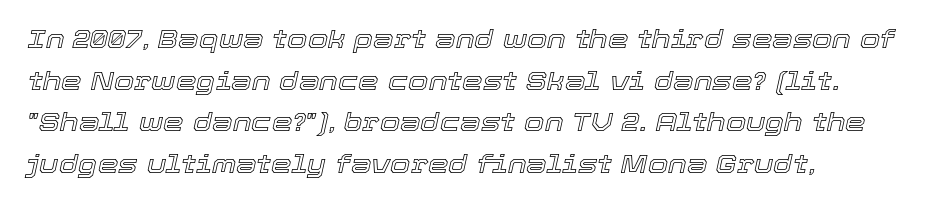
The image shows 26 px text type, italic (leaning right); set left-aligned, normal line spacing (1.6x), normal letter spacing, not underlined.
